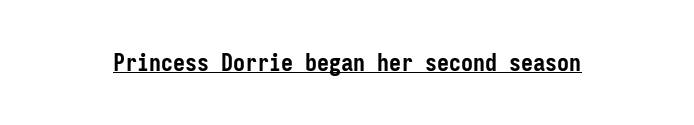
The image shows 24 px bold type, upright; set normal letter spacing, underlined.
